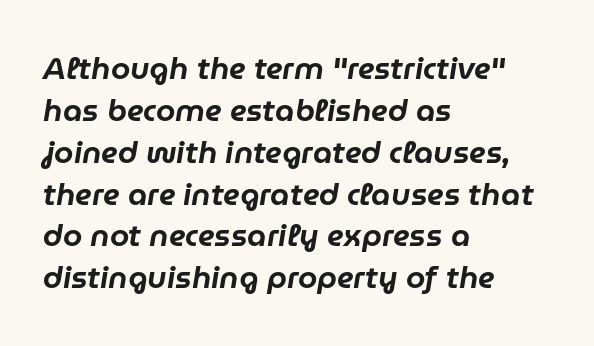
{"italic": "yes", "lean": "right", "slant_degrees": 9, "width": "normal", "stroke_contrast": "low", "x_height": "medium", "monospaced": "no", "underline": "no", "align": "left", "line_spacing": "normal", "line_spacing_ratio": 1.35, "letter_spacing": "normal", "letter_spacing_em": 0.0, "glyph_px": 31}
